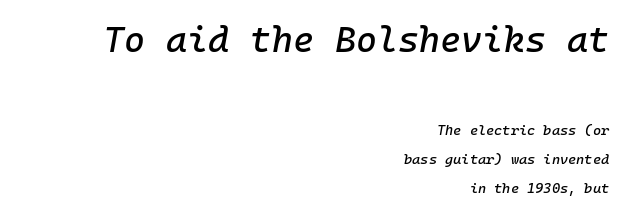
{"italic": "yes", "lean": "right", "slant_degrees": 10, "width": "normal", "stroke_contrast": "low", "x_height": "medium", "underline": "no", "align": "right", "line_spacing": "loose", "line_spacing_ratio": 2.08, "letter_spacing": "normal", "letter_spacing_em": 0.0, "larger_block": "first", "size_ratio": 2.57, "glyph_px": 36}
